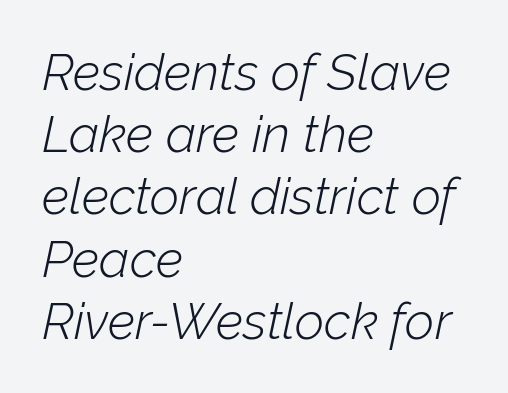
The characters are drawn with everyday or finer stroke widths. Slant detected: the letters are inclined. Default kerning and tracking; the words read as compact shapes. The space beneath each line is pristine and unruled.
